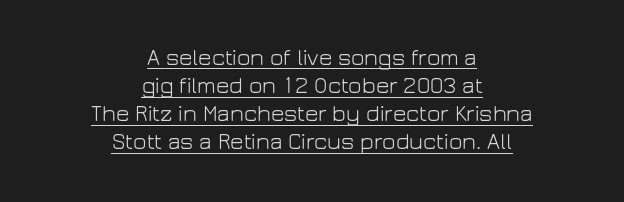
You can tell it's not italic because the verticals are truly vertical. Casual observation: everything's sitting right in the middle. The type is set solid horizontally, with unmodified tracking. Heaviness? Minimal to ordinary, like unemphasized prose. Each line of the rendering has a horizontal stroke beneath the glyphs.
